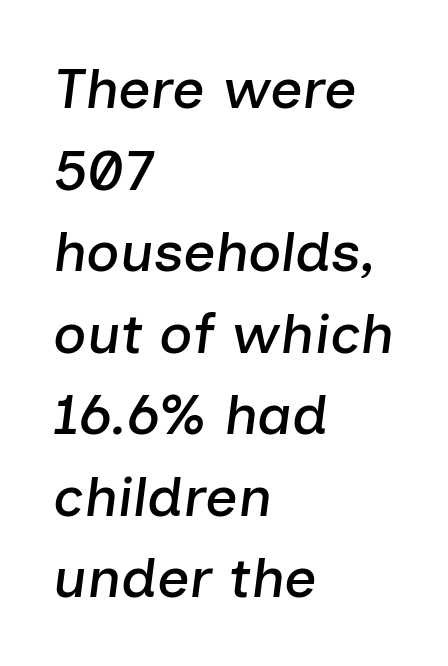
Q: Is the text italic (slanted)? A: Yes, it leans right by about 7 degrees.
Q: Is the text underlined? A: No.
Q: How is the paragraph aligned? A: Left-aligned.
Q: Is the spacing between letters normal or unusually wide? A: Normal.
Q: Is the spacing between lines tight, normal or loose? A: Normal.
Q: Width (condensed, normal, or wide)? A: Normal.
Q: Stroke contrast? A: Low.
Q: x-height? A: Medium.
Q: Monospaced? A: No.
